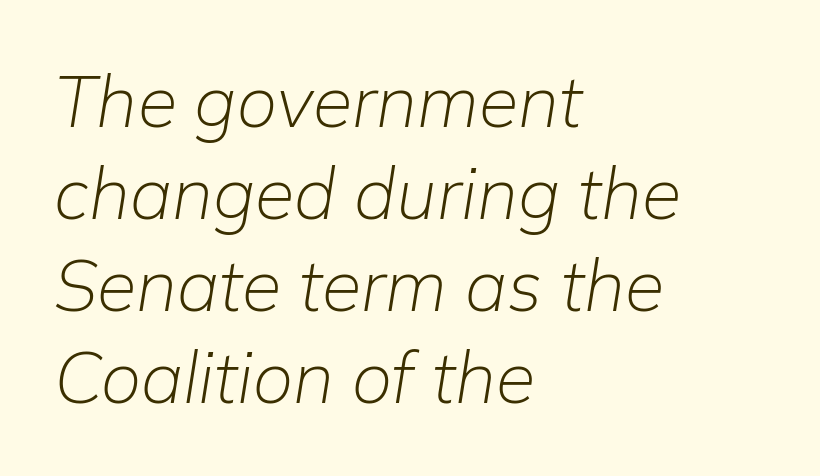
The image shows 72 px light type, italic (leaning right); set left-aligned, normal line spacing (1.28x), normal letter spacing, not underlined; low stroke contrast and a medium x-height.
